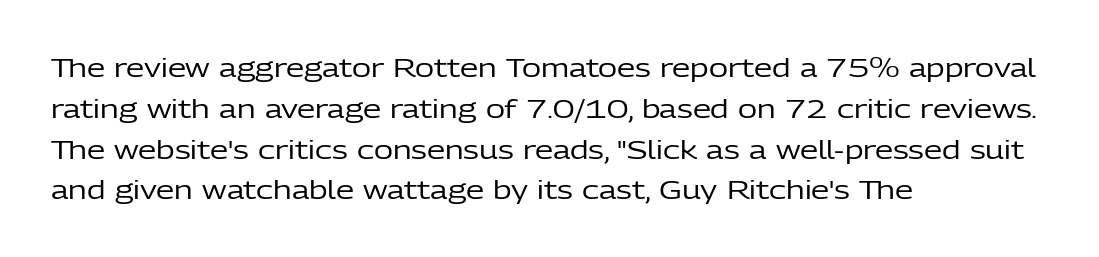
The gap between lines stays unmarked. No extra tracking has been applied to these lines. Does the leading feel generous? No, just average. Short and long lines alike share a common starting point at left.
